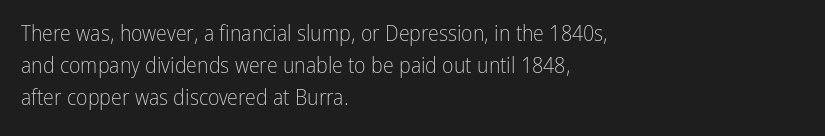
{"italic": "no", "bold": "no", "underline": "no", "align": "left", "line_spacing": "normal", "line_spacing_ratio": 1.46, "letter_spacing": "normal", "letter_spacing_em": 0.0, "glyph_px": 22}
